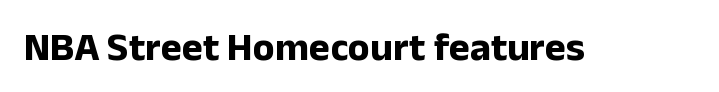
Q: Is the text bold? A: Yes.
Q: Is the text italic (slanted)? A: No, it is upright.
Q: Is the typeface a serif or a sans-serif typeface? A: Sans-serif.
Q: Is the text underlined? A: No.
Q: Is the spacing between letters normal or unusually wide? A: Normal.
Q: Width (condensed, normal, or wide)? A: Normal.
Q: Stroke contrast? A: Low.
Q: x-height? A: Medium.
Q: Monospaced? A: No.
